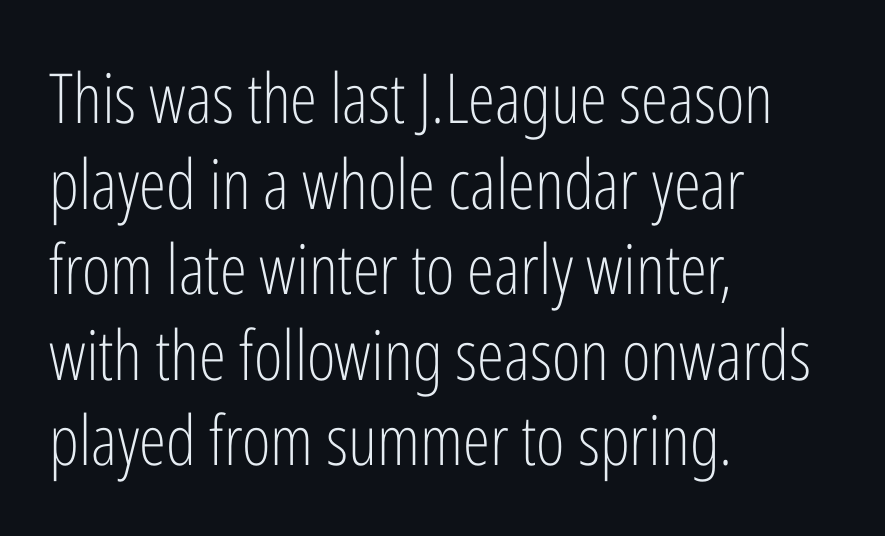
The image shows 69 px light, condensed sans-serif type, upright; set left-aligned, line spacing 1.24x, normal letter spacing, not underlined; low stroke contrast and a medium x-height.
